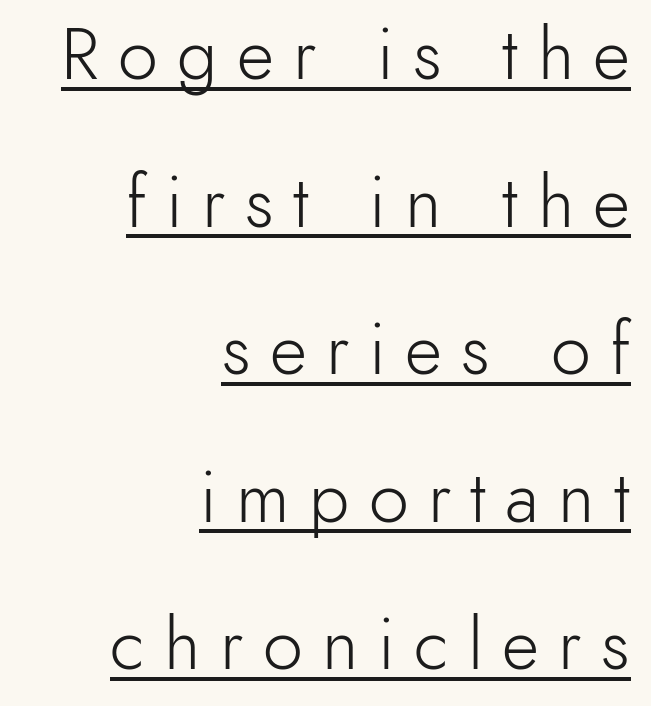
{"serif": "no", "italic": "no", "bold": "no", "weight": "light", "width": "normal", "x_height": "small", "monospaced": "no", "underline": "yes", "align": "right", "line_spacing": "loose", "line_spacing_ratio": 2.05, "letter_spacing": "wide", "letter_spacing_em": 0.27, "glyph_px": 72}
